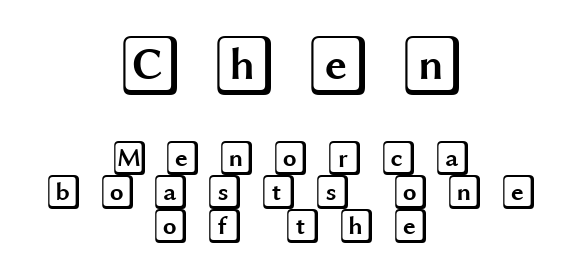
Notice how the passage keeps no hard edge, just a central spine. Very little white space separates one row of letters from the next. Check under the words: just untouched page. Each word looks stretched out because of the extra space between its letters. The lettering stays uniformly vertical, giving the passage a roman look.
